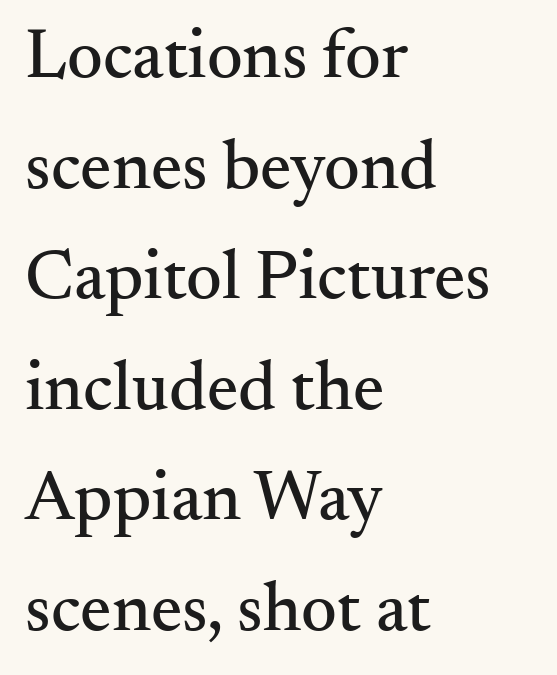
Every character sits straight up, as roman type does. Baseline-to-baseline distance is the conventional proportion of letter height. I'd call this a serif setting — the letters wear small feet. You could not count columns in this text — the font is proportionally spaced. Between one letter and the next there's only the usual sliver of space. The string is rendered with underlining switched off.
